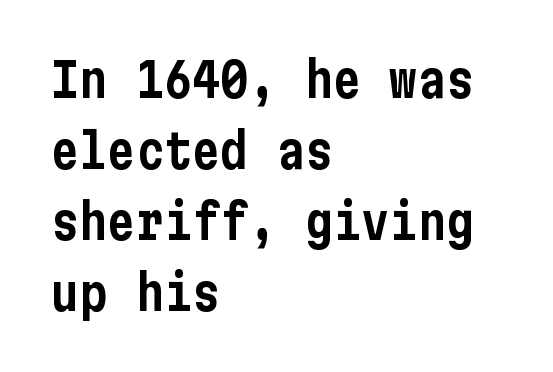
Q: Is the text italic (slanted)? A: No, it is upright.
Q: Is the typeface a serif or a sans-serif typeface? A: Sans-serif.
Q: Is the text underlined? A: No.
Q: How is the paragraph aligned? A: Left-aligned.
Q: Is the spacing between letters normal or unusually wide? A: Normal.
Q: Is the spacing between lines tight, normal or loose? A: Normal.
Q: Width (condensed, normal, or wide)? A: Condensed.
Q: Stroke contrast? A: Low.
Q: x-height? A: Medium.
